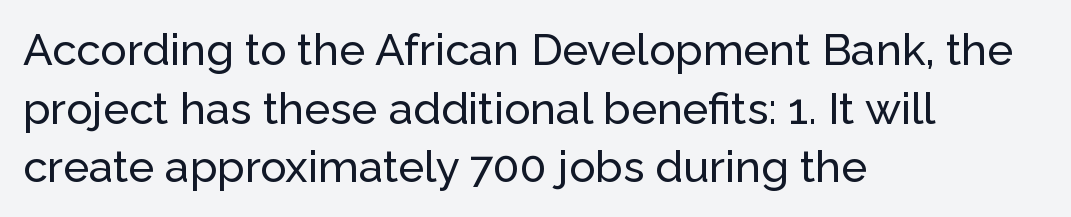
Q: Is the text italic (slanted)? A: No, it is upright.
Q: Is the typeface a serif or a sans-serif typeface? A: Sans-serif.
Q: Is the text underlined? A: No.
Q: How is the paragraph aligned? A: Left-aligned.
Q: Is the spacing between letters normal or unusually wide? A: Normal.
Q: Is the spacing between lines tight, normal or loose? A: Normal.
Q: Width (condensed, normal, or wide)? A: Normal.
Q: Stroke contrast? A: Low.
Q: x-height? A: Medium.
Q: Monospaced? A: No.
